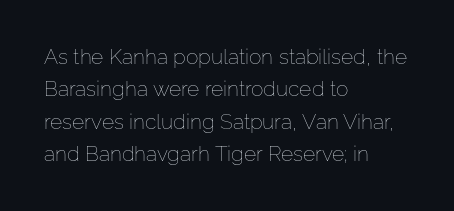
{"italic": "no", "bold": "no", "underline": "no", "align": "left", "line_spacing": "normal", "line_spacing_ratio": 1.54, "letter_spacing": "normal", "letter_spacing_em": 0.0, "glyph_px": 21}
